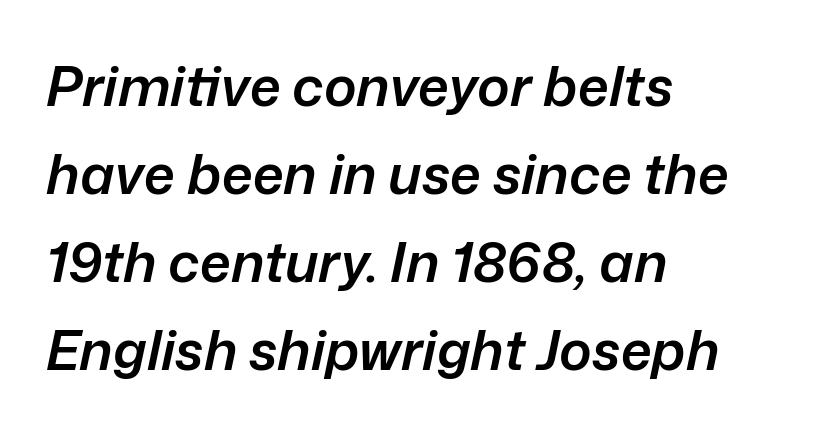
The image shows 55 px semibold type, italic (leaning right); set left-aligned, normal line spacing (1.6x), normal letter spacing, not underlined; low stroke contrast and a medium x-height.
